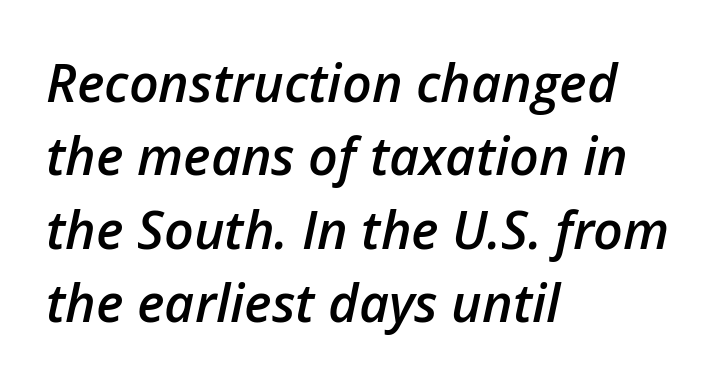
{"italic": "yes", "lean": "right", "slant_degrees": 12, "bold": "semi", "weight": "semibold", "width": "normal", "stroke_contrast": "low", "x_height": "medium", "monospaced": "no", "underline": "no", "align": "left", "line_spacing": "normal", "line_spacing_ratio": 1.41, "letter_spacing": "normal", "letter_spacing_em": 0.0, "glyph_px": 52}
